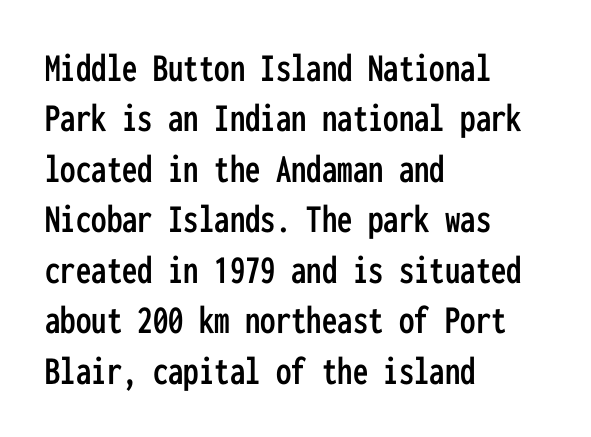
Q: Is the text italic (slanted)? A: No, it is upright.
Q: Is the typeface a serif or a sans-serif typeface? A: Sans-serif.
Q: Is the text underlined? A: No.
Q: How is the paragraph aligned? A: Left-aligned.
Q: Is the spacing between letters normal or unusually wide? A: Normal.
Q: Width (condensed, normal, or wide)? A: Condensed.
Q: Stroke contrast? A: Low.
Q: x-height? A: Medium.
Q: Monospaced? A: Yes.
